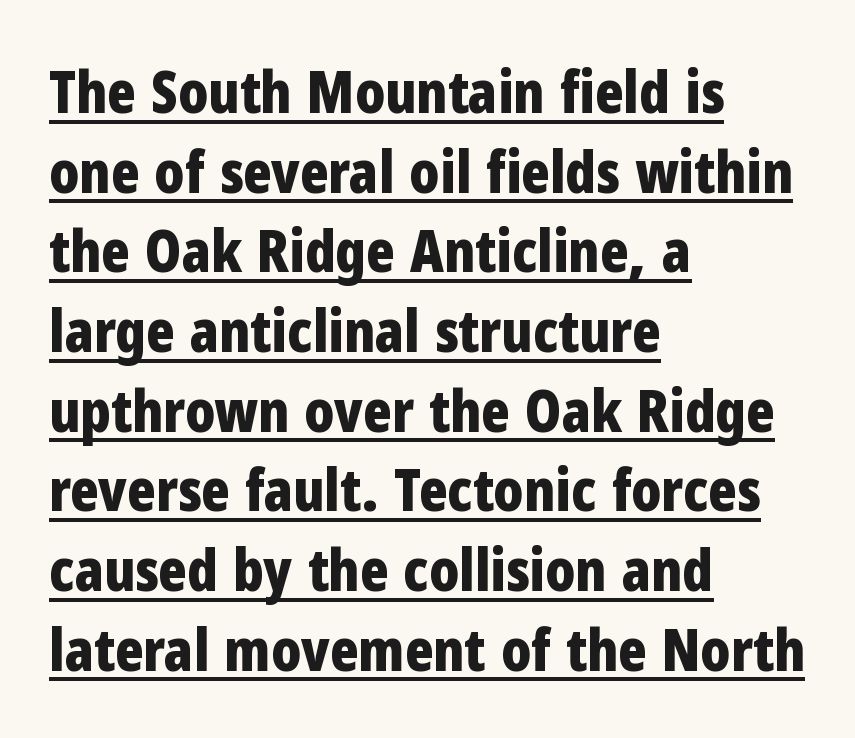
The image shows 59 px bold, condensed sans-serif type, upright; set left-aligned, normal line spacing (1.35x), normal letter spacing, underlined; low stroke contrast and a medium x-height.
